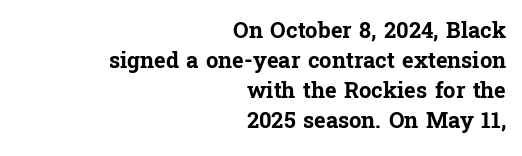
Q: Is the text bold? A: Yes.
Q: Is the text italic (slanted)? A: No, it is upright.
Q: Is the text underlined? A: No.
Q: How is the paragraph aligned? A: Right-aligned.
Q: Is the spacing between letters normal or unusually wide? A: Normal.
Q: Is the spacing between lines tight, normal or loose? A: Normal.
